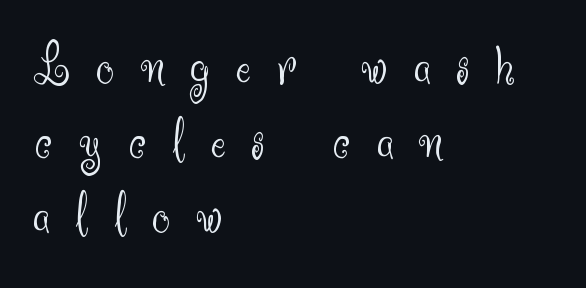
The passage shown is typed in a proportional face where columns would drift. Students, observe: this is what conventionally led text looks like. A typesetter would label this face a sans. Display-style spreading of the glyphs; the letterfit is very open. The baseline area is clear. Italic? Not at all — the glyphs are vertical.
